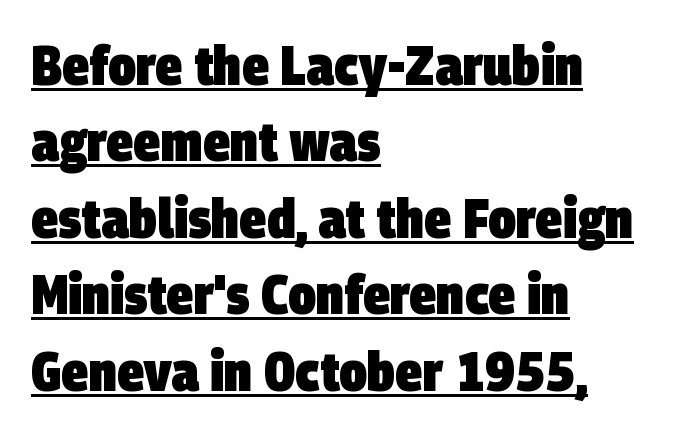
Does the copy run flush right? No — it runs flush left. This sample uses plain, unmodified letter spacing. Weight check: bold — yes, fully. Proportional: the letters do not fall into vertical columns. The passage shown is underscored from start to finish. Each new line begins a customary step beneath the previous one.
